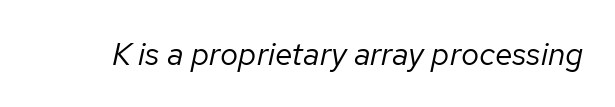
The image shows 32 px regular-weight type, italic (leaning right); set normal letter spacing, not underlined; low stroke contrast and a medium x-height.
